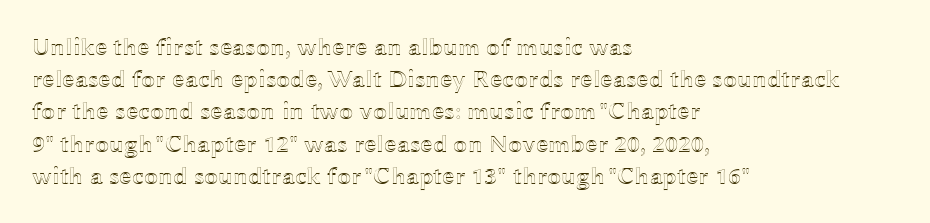
{"italic": "no", "underline": "no", "align": "left", "line_spacing": "normal", "line_spacing_ratio": 1.29, "letter_spacing": "normal", "letter_spacing_em": 0.0, "glyph_px": 25}
